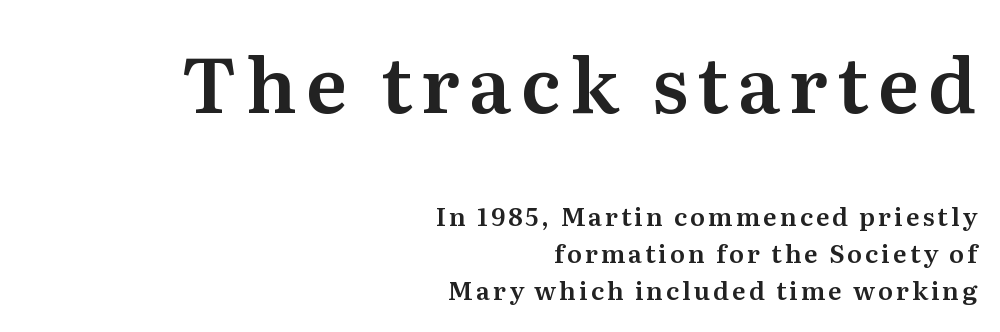
The image shows 76 px serif type, upright; set right-aligned, normal line spacing (1.48x), not underlined; the first (top) block is 3.04x larger; medium stroke contrast and a medium x-height.
